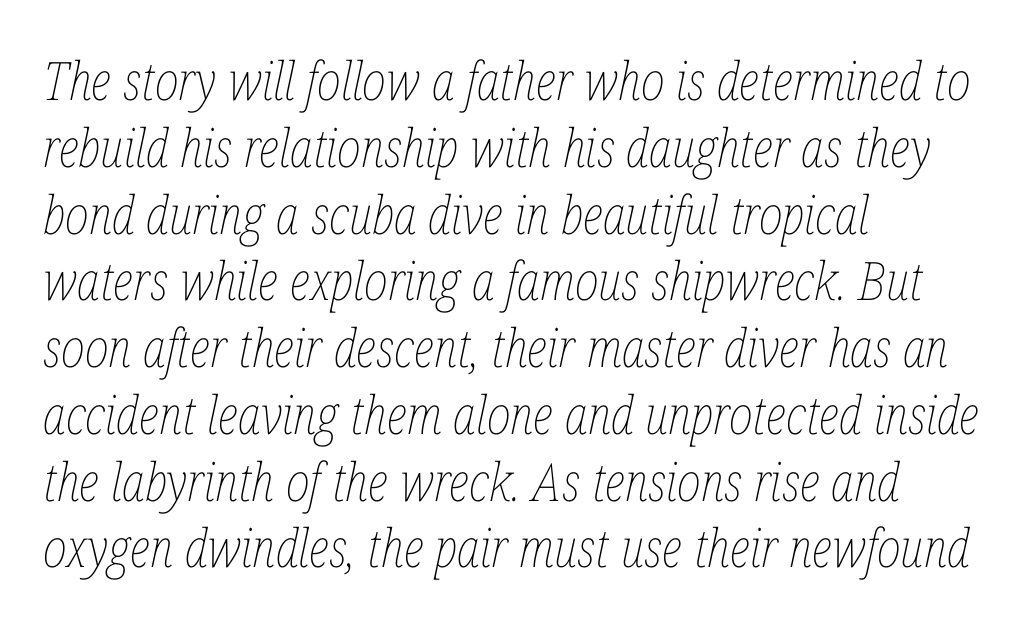
{"italic": "yes", "lean": "right", "slant_degrees": 12, "bold": "no", "weight": "thin", "width": "condensed", "stroke_contrast": "low", "x_height": "medium", "monospaced": "no", "underline": "no", "align": "left", "line_spacing": "normal", "line_spacing_ratio": 1.26, "letter_spacing": "normal", "letter_spacing_em": 0.0, "glyph_px": 53}
